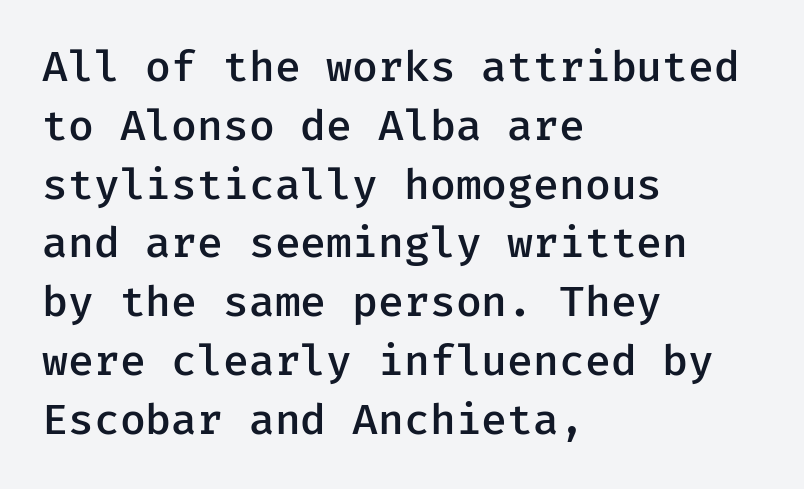
{"serif": "no", "italic": "no", "bold": "semi", "weight": "semibold", "width": "normal", "stroke_contrast": "low", "x_height": "medium", "monospaced": "yes", "underline": "no", "align": "left", "line_spacing": "normal", "line_spacing_ratio": 1.4, "letter_spacing": "normal", "letter_spacing_em": 0.0, "glyph_px": 42}
